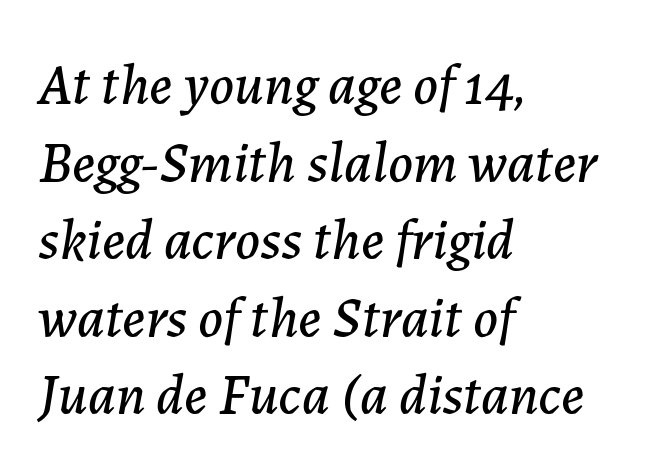
{"italic": "yes", "lean": "right", "slant_degrees": 7, "width": "normal", "stroke_contrast": "low", "x_height": "medium", "monospaced": "no", "underline": "no", "align": "left", "line_spacing": "normal", "line_spacing_ratio": 1.36, "letter_spacing": "normal", "letter_spacing_em": 0.0, "glyph_px": 57}
